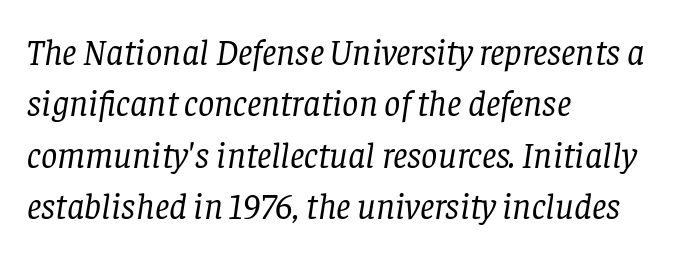
{"serif": "yes", "italic": "yes", "lean": "right", "slant_degrees": 8, "bold": "no", "weight": "regular", "width": "normal", "stroke_contrast": "low", "x_height": "large", "monospaced": "no", "underline": "no", "align": "left", "line_spacing": "normal", "line_spacing_ratio": 1.43, "letter_spacing": "normal", "letter_spacing_em": 0.0, "glyph_px": 36}
